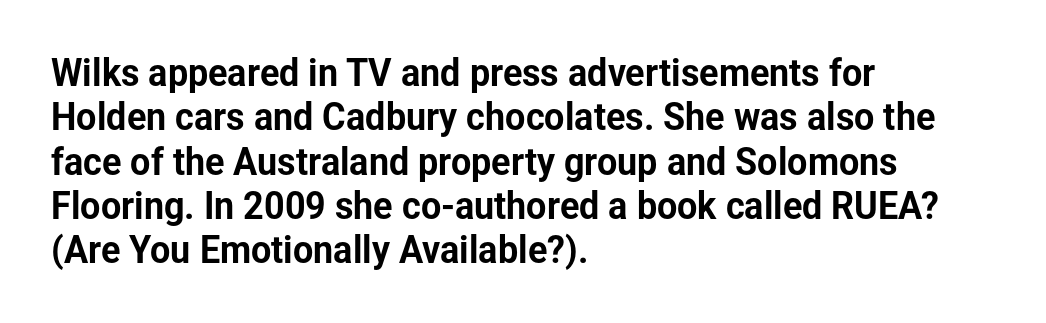
The image shows 36 px sans-serif type, upright; set left-aligned, line spacing 1.23x, normal letter spacing, not underlined; low stroke contrast and a medium x-height.
